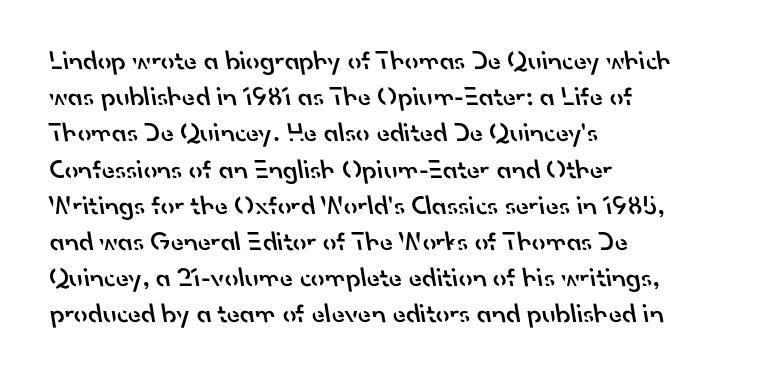
Spacing between characters is what you'd get straight out of the box. The foot of each line stays bare and open. Visually the block forms a straight wall on the left and a jagged coastline on the right. Evenly set lines give the paragraph a standard silhouette. I'd describe the lettering as semibold — firm but not a full bold.
